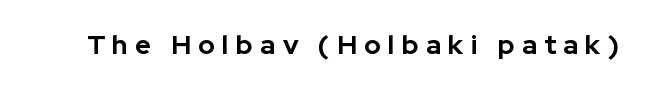
The image shows 27 px bold type, upright; set unusually wide letter spacing (+0.27 em), not underlined.
